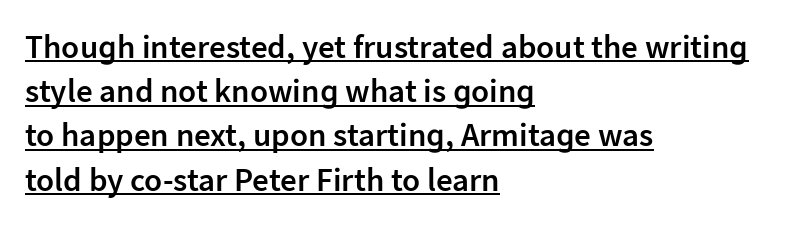
Q: Is the text bold? A: Semi-bold.
Q: Is the text italic (slanted)? A: No, it is upright.
Q: Is the typeface a serif or a sans-serif typeface? A: Sans-serif.
Q: Is the text underlined? A: Yes.
Q: How is the paragraph aligned? A: Left-aligned.
Q: Is the spacing between letters normal or unusually wide? A: Normal.
Q: Is the spacing between lines tight, normal or loose? A: Normal.
Q: Width (condensed, normal, or wide)? A: Normal.
Q: Stroke contrast? A: Low.
Q: x-height? A: Medium.
Q: Monospaced? A: No.
